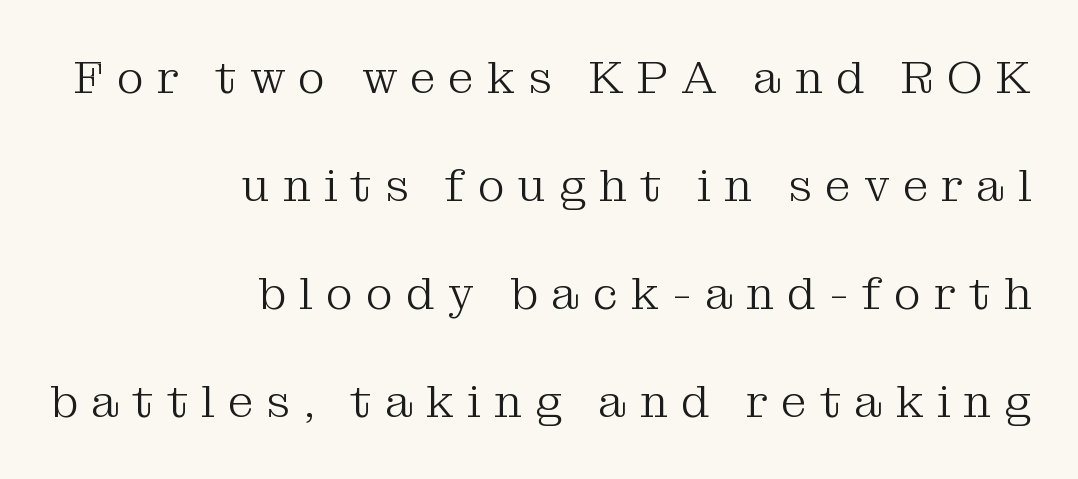
{"serif": "yes", "italic": "no", "bold": "no", "weight": "light", "width": "normal", "stroke_contrast": "medium", "x_height": "medium", "monospaced": "no", "underline": "no", "align": "right", "line_spacing": "loose", "line_spacing_ratio": 2.35, "letter_spacing": "wide", "letter_spacing_em": 0.29, "glyph_px": 46}
